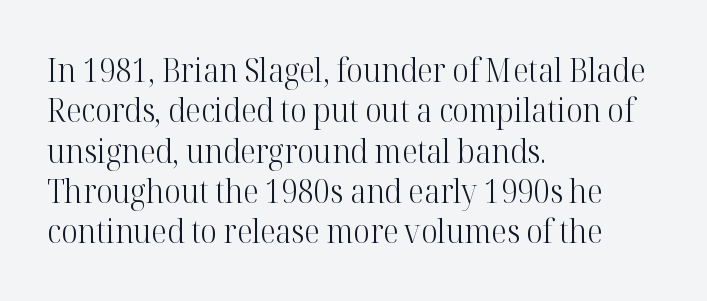
Q: Is the text bold? A: No.
Q: Is the text italic (slanted)? A: No, it is upright.
Q: Is the typeface a serif or a sans-serif typeface? A: Serif.
Q: Is the text underlined? A: No.
Q: How is the paragraph aligned? A: Left-aligned.
Q: Is the spacing between letters normal or unusually wide? A: Normal.
Q: Is the spacing between lines tight, normal or loose? A: Normal.
Q: Width (condensed, normal, or wide)? A: Normal.
Q: Stroke contrast? A: High.
Q: x-height? A: Medium.
Q: Monospaced? A: No.
